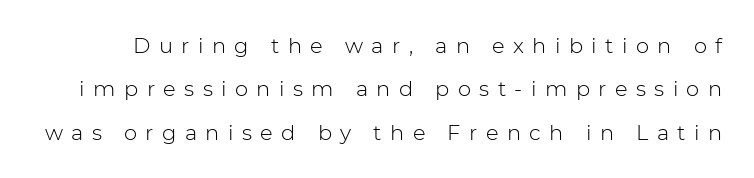
The image shows 21 px text type, upright; set loose line spacing (2.07x), unusually wide letter spacing (+0.4 em), not underlined.
